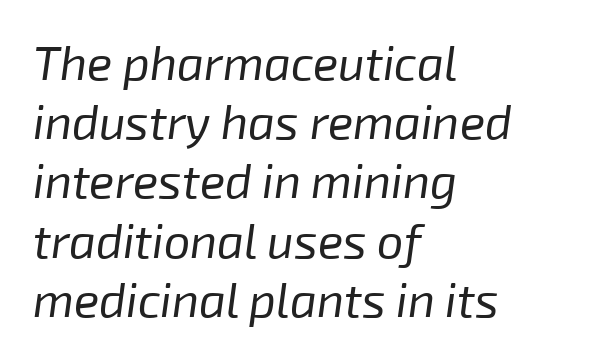
The image shows 47 px regular-weight type, italic (leaning right); set left-aligned, normal line spacing (1.26x), normal letter spacing, not underlined; low stroke contrast and a medium x-height.
